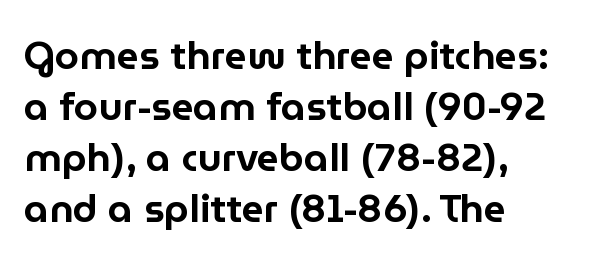
Q: Is the text italic (slanted)? A: No, it is upright.
Q: Is the typeface a serif or a sans-serif typeface? A: Sans-serif.
Q: Is the text underlined? A: No.
Q: How is the paragraph aligned? A: Left-aligned.
Q: Is the spacing between letters normal or unusually wide? A: Normal.
Q: Is the spacing between lines tight, normal or loose? A: Normal.
Q: Width (condensed, normal, or wide)? A: Normal.
Q: Stroke contrast? A: Low.
Q: x-height? A: Medium.
Q: Monospaced? A: No.
